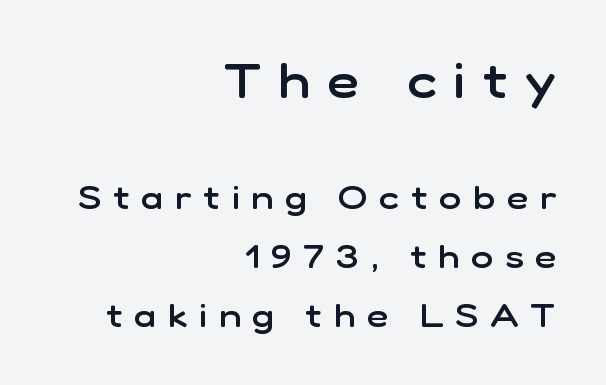
{"serif": "no", "italic": "no", "bold": "semi", "weight": "semibold", "width": "normal", "stroke_contrast": "low", "x_height": "medium", "monospaced": "no", "underline": "no", "align": "right", "line_spacing_ratio": 1.78, "letter_spacing": "wide", "letter_spacing_em": 0.36, "larger_block": "first", "size_ratio": 1.48, "glyph_px": 49}
